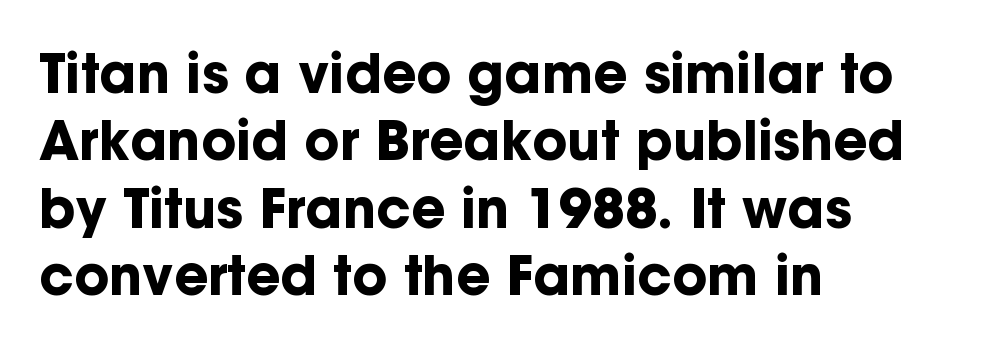
Normally led — the rows are evenly, conventionally spaced. This is sans-serif lettering, the kind often seen on screens and signage. The passage shown is typed in a proportional face where columns would drift. Typeset ragged right — the left edge is the straight one.
